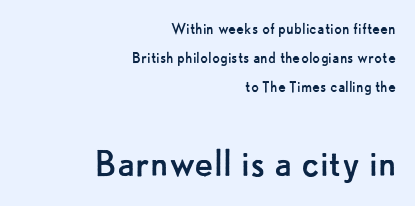
{"serif": "no", "italic": "no", "bold": "no", "weight": "regular", "width": "normal", "stroke_contrast": "low", "x_height": "small", "monospaced": "no", "underline": "no", "align": "right", "line_spacing": "normal", "line_spacing_ratio": 1.61, "letter_spacing": "normal", "letter_spacing_em": 0.0, "larger_block": "second", "size_ratio": 2.44, "glyph_px": 44}
